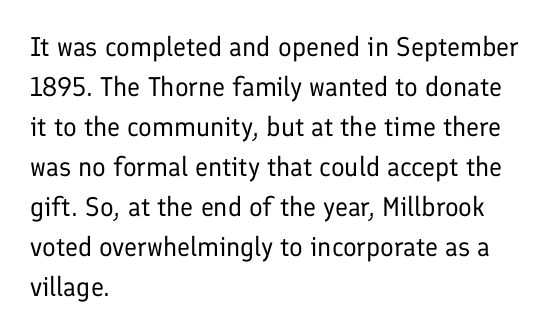
Italic: no, the glyphs are upright roman. Observe the ordinary spacing: letters are neighbours, not strangers. Line spacing here is normal. The zone under the glyphs is completely vacant. These lines stack with their left ends in a neat column.
